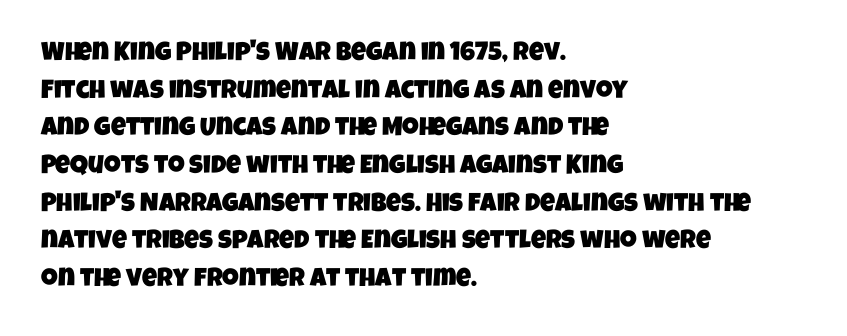
The image shows 26 px text type; set left-aligned, normal line spacing (1.45x), normal letter spacing, not underlined.
